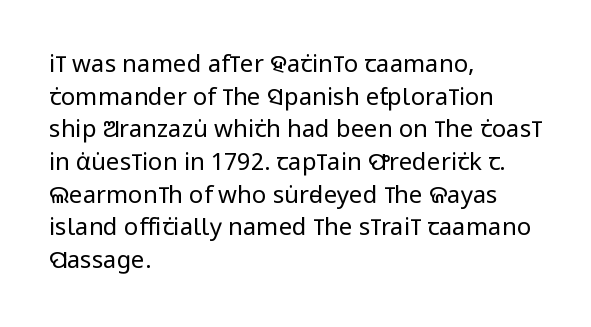
{"italic": "no", "bold": "no", "underline": "no", "align": "left", "line_spacing": "normal", "line_spacing_ratio": 1.36, "letter_spacing": "normal", "letter_spacing_em": 0.0, "glyph_px": 24}
